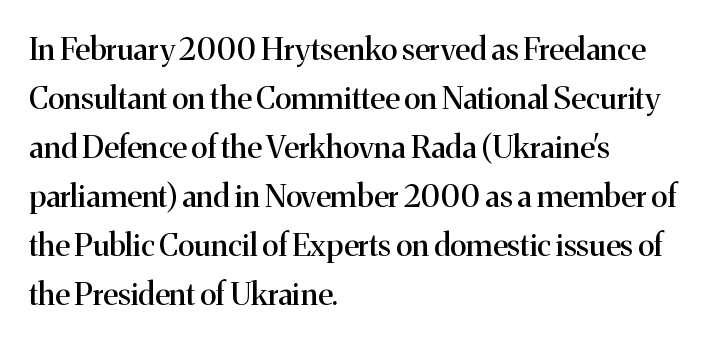
Q: Is the text italic (slanted)? A: No, it is upright.
Q: Is the typeface a serif or a sans-serif typeface? A: Serif.
Q: Is the text underlined? A: No.
Q: How is the paragraph aligned? A: Left-aligned.
Q: Is the spacing between letters normal or unusually wide? A: Normal.
Q: Is the spacing between lines tight, normal or loose? A: Normal.
Q: Width (condensed, normal, or wide)? A: Normal.
Q: Stroke contrast? A: Medium.
Q: x-height? A: Medium.
Q: Monospaced? A: No.
